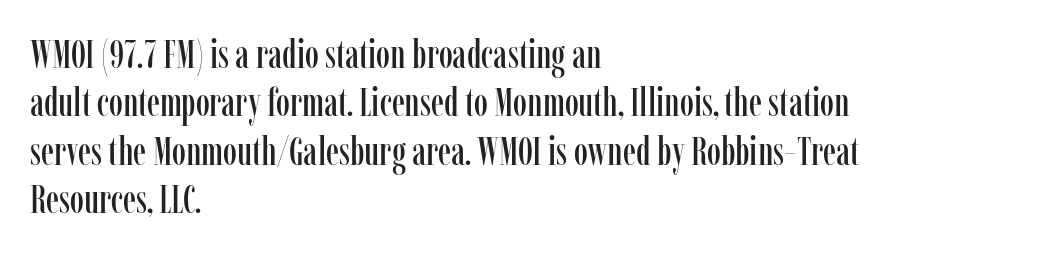
{"serif": "yes", "italic": "no", "width": "condensed", "stroke_contrast": "low", "x_height": "medium", "monospaced": "no", "underline": "no", "align": "left", "line_spacing_ratio": 1.21, "letter_spacing": "normal", "letter_spacing_em": 0.0, "glyph_px": 40}
